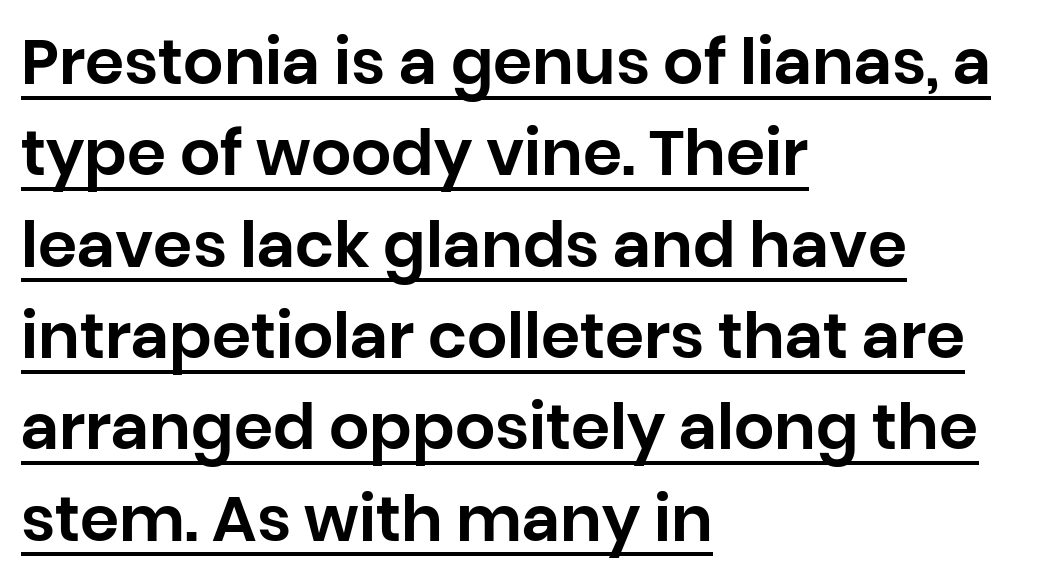
Honestly, the letter spacing is just normal — you wouldn't notice it. Reading down the block, your eye returns to a fixed left position each line. Decoration check: the copy is underlined. How would I describe the line gaps? Plain and ordinary. A typesetter would label this face a sans.
